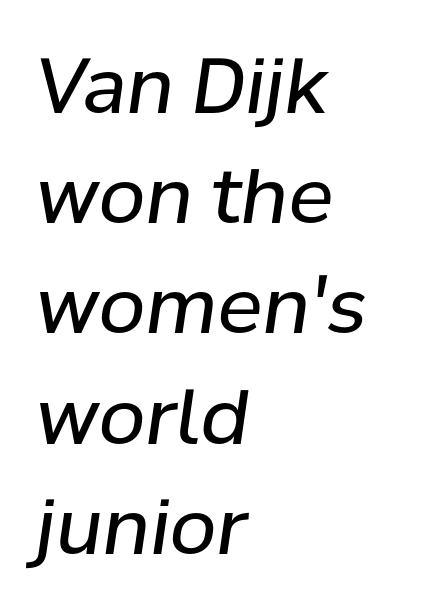
Horizontal bands of white between lines are of average thickness. The baseline area is clear. A typesetter would call this proportional, since set widths differ per character. This rendering leaves character spacing at its baseline value. Compared with a centered layout, this one pins lines to the left instead.
